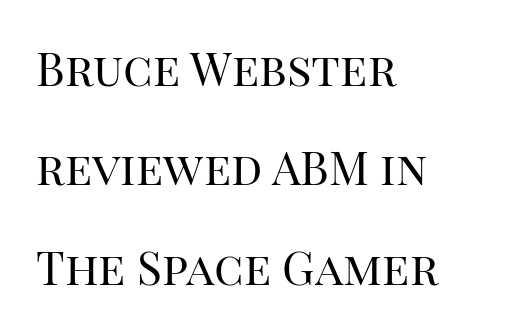
Q: Is the text bold? A: No.
Q: Is the text italic (slanted)? A: No, it is upright.
Q: Is the typeface a serif or a sans-serif typeface? A: Serif.
Q: Is the text underlined? A: No.
Q: How is the paragraph aligned? A: Left-aligned.
Q: Is the spacing between letters normal or unusually wide? A: Normal.
Q: Is the spacing between lines tight, normal or loose? A: Loose.
Q: Width (condensed, normal, or wide)? A: Normal.
Q: Stroke contrast? A: High.
Q: x-height? A: Large.
Q: Monospaced? A: No.
